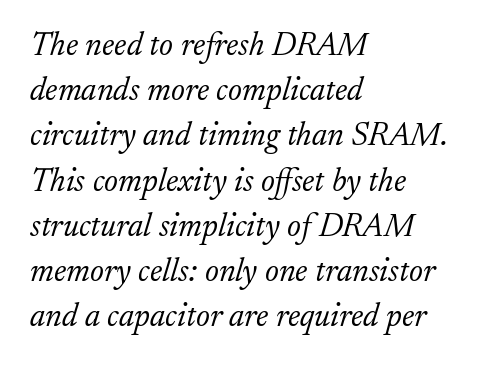
The image shows 33 px light serif type, italic (leaning right); set left-aligned, normal line spacing (1.37x), normal letter spacing, not underlined; low stroke contrast and a small x-height.
